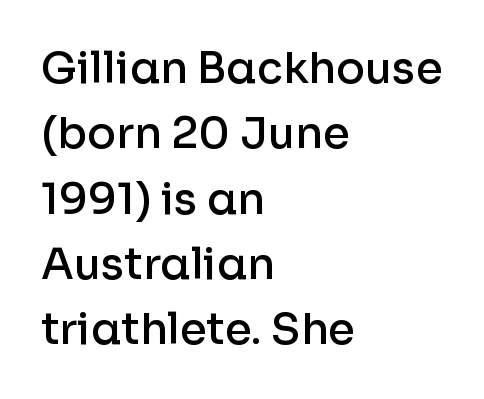
Q: Is the text bold? A: Semi-bold.
Q: Is the text italic (slanted)? A: No, it is upright.
Q: Is the typeface a serif or a sans-serif typeface? A: Sans-serif.
Q: Is the text underlined? A: No.
Q: How is the paragraph aligned? A: Left-aligned.
Q: Is the spacing between letters normal or unusually wide? A: Normal.
Q: Is the spacing between lines tight, normal or loose? A: Normal.
Q: Width (condensed, normal, or wide)? A: Normal.
Q: Stroke contrast? A: Low.
Q: x-height? A: Medium.
Q: Monospaced? A: No.
